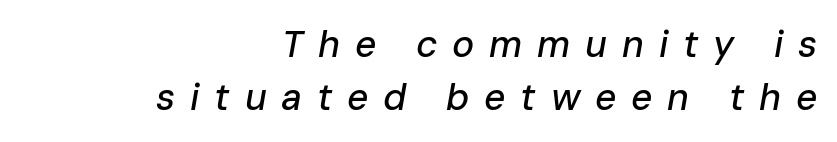
The image shows 37 px text type, italic (leaning right); set right-aligned, normal line spacing (1.42x), unusually wide letter spacing (+0.4 em), not underlined; low stroke contrast and a medium x-height.
